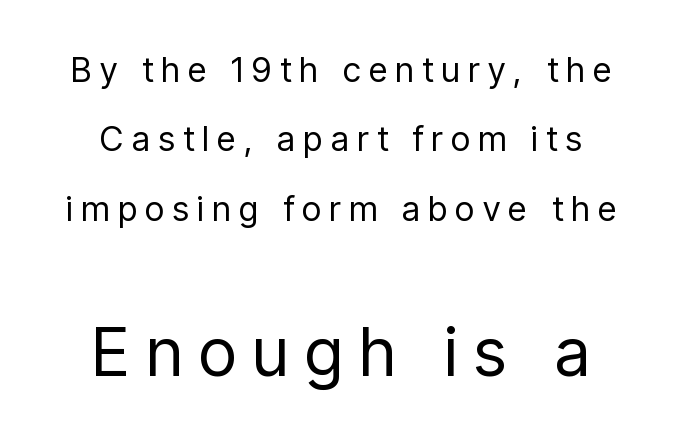
Q: Is the text bold? A: No.
Q: Is the text italic (slanted)? A: No, it is upright.
Q: Is the typeface a serif or a sans-serif typeface? A: Sans-serif.
Q: Is the text underlined? A: No.
Q: Is the spacing between letters normal or unusually wide? A: Unusually wide.
Q: Is the spacing between lines tight, normal or loose? A: Loose.
Q: Which block of text is set in a larger size, the first (top) or the second (bottom)? A: The second (bottom) one.
Q: Width (condensed, normal, or wide)? A: Condensed.
Q: Stroke contrast? A: Low.
Q: x-height? A: Medium.
Q: Monospaced? A: No.
